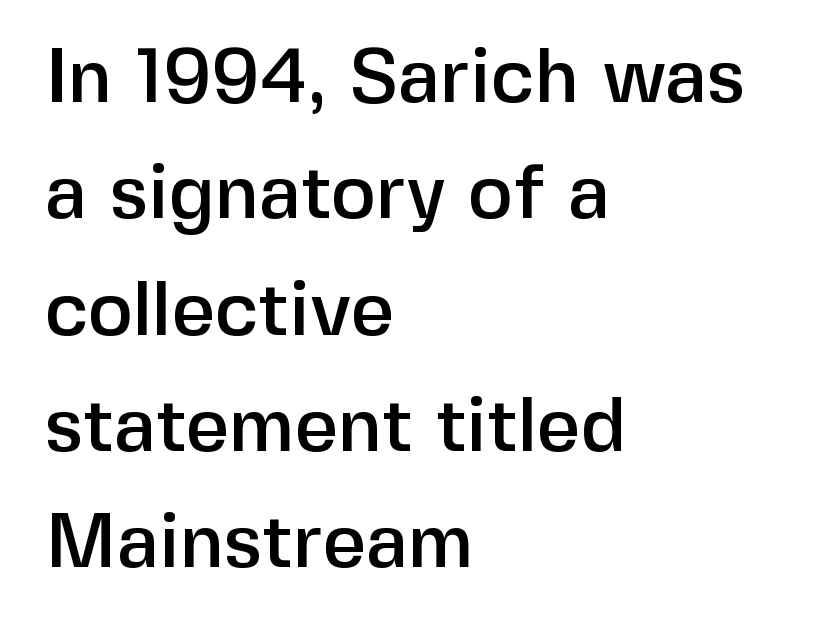
Q: Is the text italic (slanted)? A: No, it is upright.
Q: Is the typeface a serif or a sans-serif typeface? A: Sans-serif.
Q: Is the text underlined? A: No.
Q: How is the paragraph aligned? A: Left-aligned.
Q: Is the spacing between letters normal or unusually wide? A: Normal.
Q: Is the spacing between lines tight, normal or loose? A: Normal.
Q: Width (condensed, normal, or wide)? A: Normal.
Q: Stroke contrast? A: Low.
Q: x-height? A: Medium.
Q: Monospaced? A: No.
